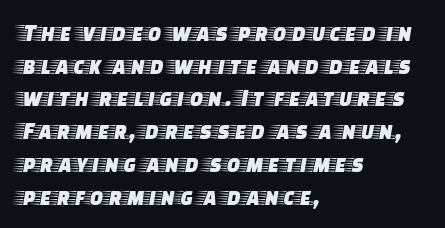
Q: Is the text italic (slanted)? A: Yes.
Q: Is the text underlined? A: No.
Q: How is the paragraph aligned? A: Left-aligned.
Q: Is the spacing between letters normal or unusually wide? A: Normal.
Q: Is the spacing between lines tight, normal or loose? A: Normal.
